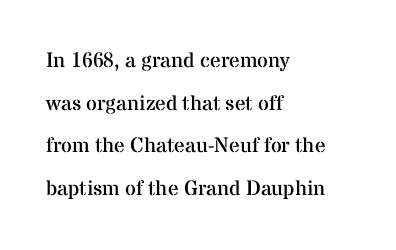
The image shows 21 px text type, upright; set left-aligned, loose line spacing (2.03x), normal letter spacing, not underlined.
